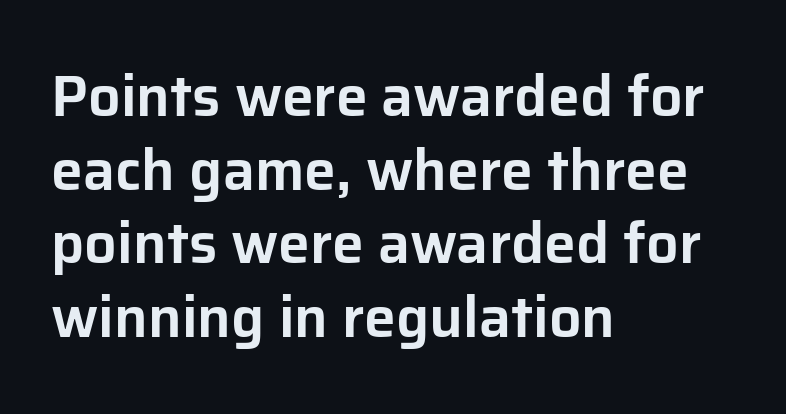
Q: Is the text italic (slanted)? A: No, it is upright.
Q: Is the typeface a serif or a sans-serif typeface? A: Sans-serif.
Q: Is the text underlined? A: No.
Q: How is the paragraph aligned? A: Left-aligned.
Q: Is the spacing between letters normal or unusually wide? A: Normal.
Q: Is the spacing between lines tight, normal or loose? A: Normal.
Q: Width (condensed, normal, or wide)? A: Normal.
Q: Stroke contrast? A: Low.
Q: x-height? A: Medium.
Q: Monospaced? A: No.
